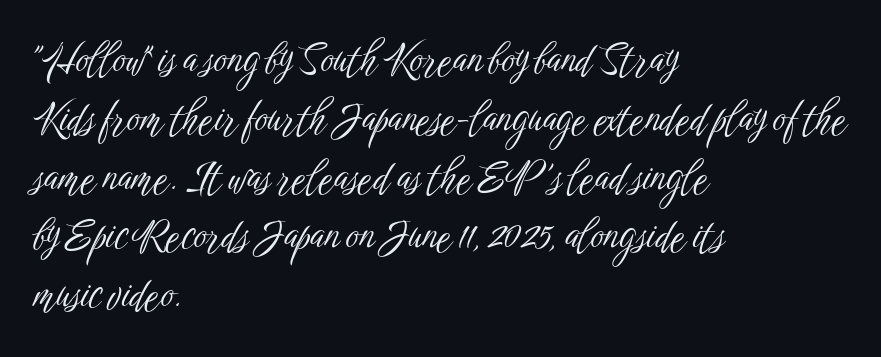
The image shows 40 px light, condensed sans-serif type; set left-aligned, normal line spacing (1.47x), normal letter spacing, not underlined; low stroke contrast and a medium x-height.
